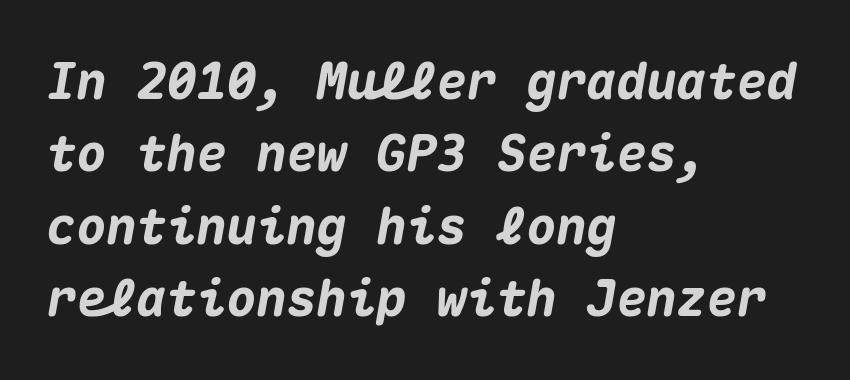
{"italic": "yes", "lean": "right", "slant_degrees": 10, "bold": "yes", "weight": "heavy", "width": "normal", "stroke_contrast": "medium", "x_height": "medium", "monospaced": "yes", "underline": "no", "align": "left", "line_spacing": "normal", "line_spacing_ratio": 1.45, "letter_spacing": "normal", "letter_spacing_em": 0.0, "glyph_px": 50}
